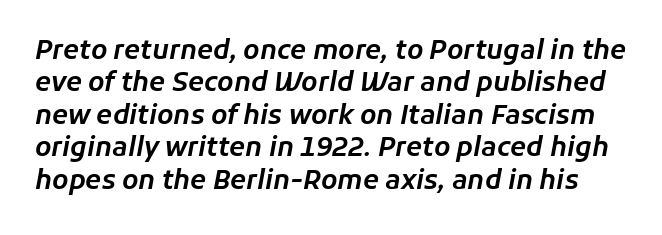
The image shows 26 px text type, italic (leaning right); set normal line spacing (1.25x), normal letter spacing, not underlined.
